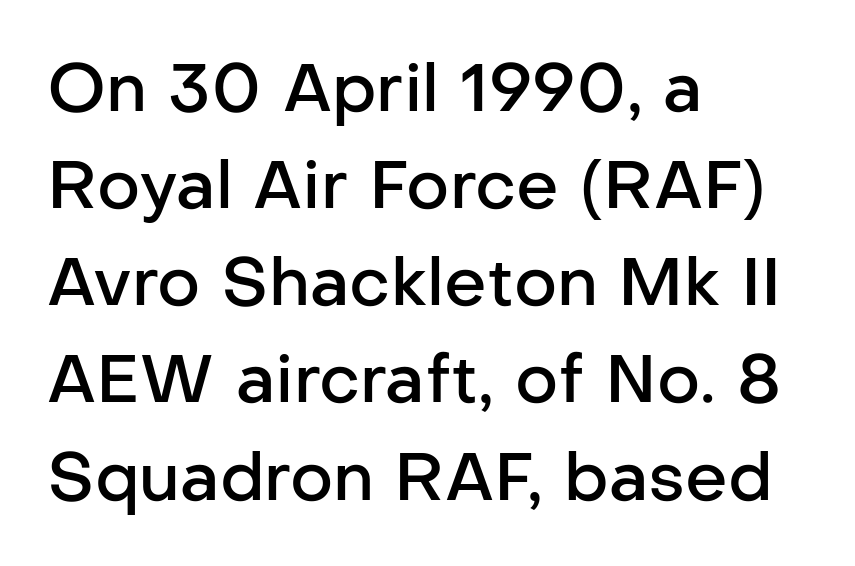
The image shows 67 px semibold sans-serif type, upright; set left-aligned, normal line spacing (1.45x), normal letter spacing, not underlined; low stroke contrast and a medium x-height.
